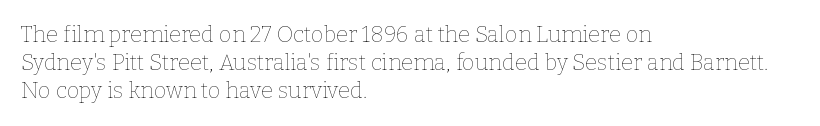
Q: Is the text bold? A: No.
Q: Is the text italic (slanted)? A: No, it is upright.
Q: Is the text underlined? A: No.
Q: How is the paragraph aligned? A: Left-aligned.
Q: Is the spacing between letters normal or unusually wide? A: Normal.
Q: Is the spacing between lines tight, normal or loose? A: Normal.
